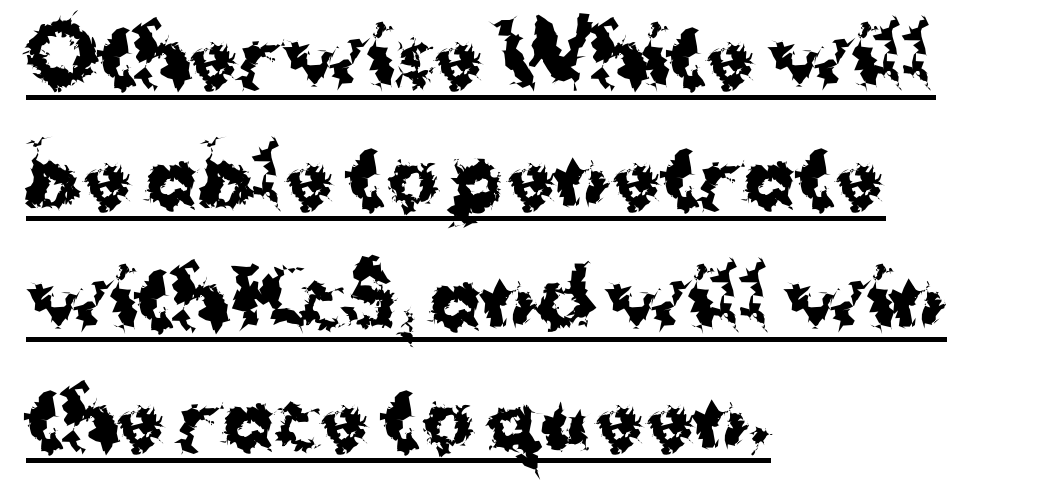
Honestly, the row spacing looks completely unremarkable. The setting favours the left margin, as ordinary paragraphs usually do. A dark, heavy texture on the line: the type is bold. Letterform terminals end flat and unadorned throughout the passage. Varying glyph widths throughout — classic text-font behaviour. How are the letters spaced? Ordinarily, with no added tracking.
